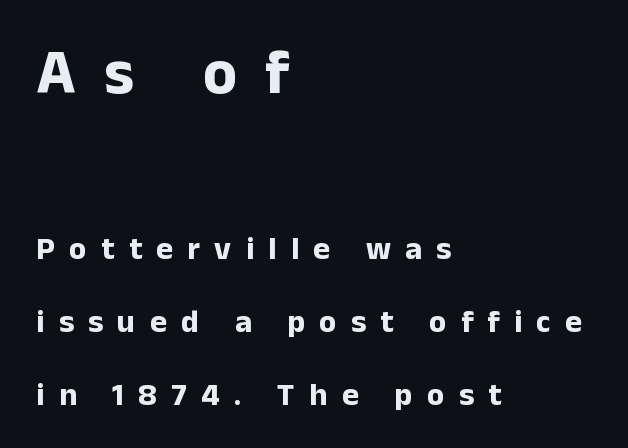
Q: Is the text bold? A: Yes.
Q: Is the text italic (slanted)? A: No, it is upright.
Q: Is the typeface a serif or a sans-serif typeface? A: Sans-serif.
Q: Is the text underlined? A: No.
Q: How is the paragraph aligned? A: Left-aligned.
Q: Is the spacing between letters normal or unusually wide? A: Unusually wide.
Q: Is the spacing between lines tight, normal or loose? A: Loose.
Q: Which block of text is set in a larger size, the first (top) or the second (bottom)? A: The first (top) one.
Q: Width (condensed, normal, or wide)? A: Normal.
Q: Stroke contrast? A: Low.
Q: x-height? A: Medium.
Q: Monospaced? A: No.
